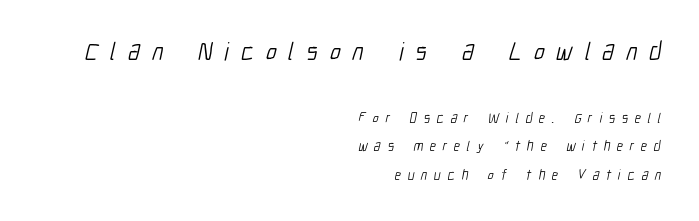
The image shows 25 px text type; set right-aligned, loose line spacing (2.03x), unusually wide letter spacing (+0.48 em), not underlined; the first (top) block is 1.79x larger.
